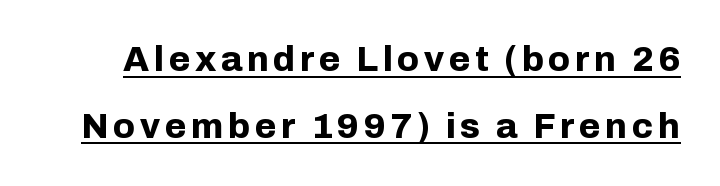
You could fit nearly another row in the gap between these rows. The typesetter has applied underlining to the passage shown. Weight: bold. A typesetter would call this proportional, since set widths differ per character. Each letter's strokes conclude bluntly, with no projecting serifs. Rendered with straight, roman letterforms.
